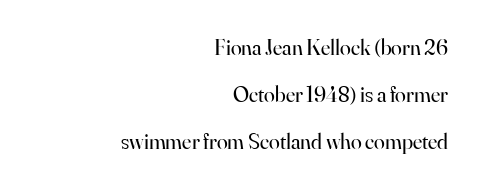
Q: Is the text bold? A: No.
Q: Is the text italic (slanted)? A: No, it is upright.
Q: Is the text underlined? A: No.
Q: How is the paragraph aligned? A: Right-aligned.
Q: Is the spacing between letters normal or unusually wide? A: Normal.
Q: Is the spacing between lines tight, normal or loose? A: Loose.
